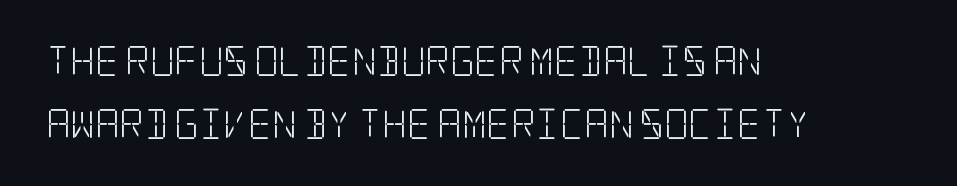
The glyphs in this specimen are seriffed. Baseline-to-baseline distance is far greater than the letter height. The letters stand upright; this is a roman face. Beneath every word, the page is bare. Compared with typical body copy, the letter spacing here is the same. Is the type heavy? It reads as light-to-regular instead.
